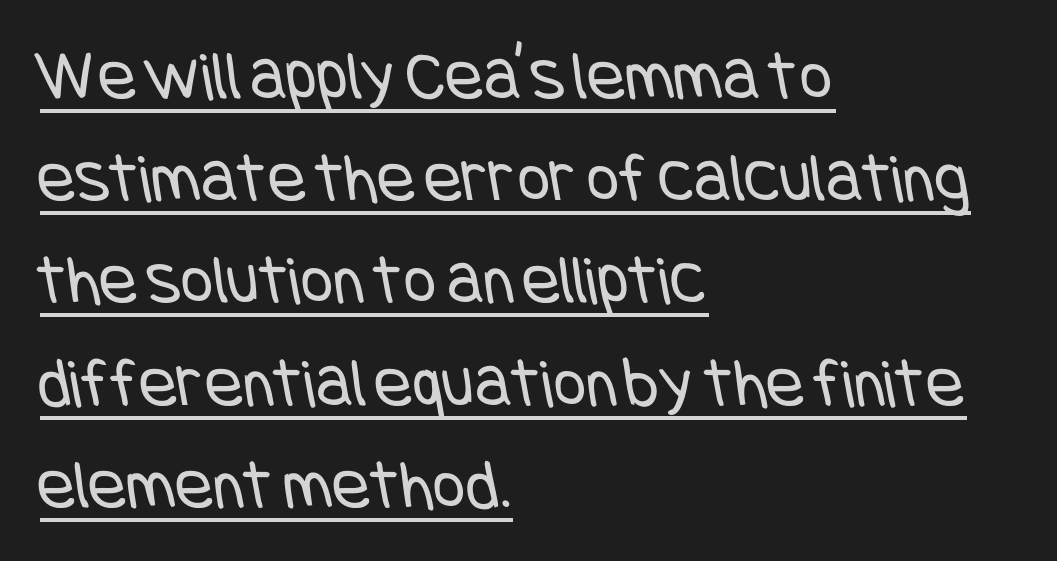
{"serif": "no", "bold": "no", "weight": "regular", "width": "condensed", "stroke_contrast": "low", "x_height": "large", "underline": "yes", "align": "left", "line_spacing": "normal", "line_spacing_ratio": 1.44, "letter_spacing": "normal", "letter_spacing_em": 0.0, "glyph_px": 71}
